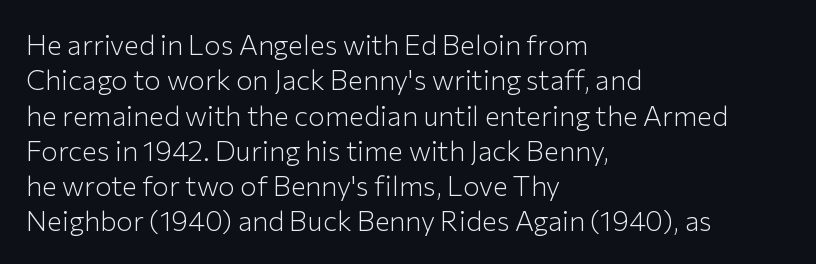
Spacing between characters is what you'd get straight out of the box. This block has exactly the height ordinary leading produces. The letterforms sit at book weight or below. Posture: upright roman. The rendering uses natural spacing where letterforms have individual widths. Quick note: underline off.
